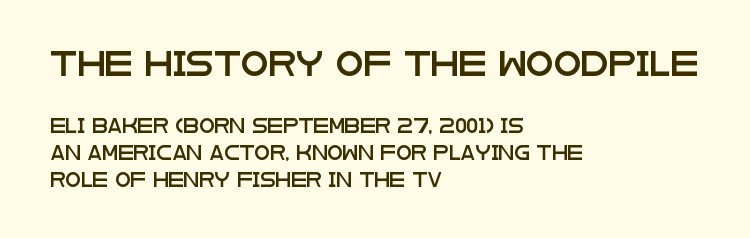
{"italic": "no", "underline": "no", "align": "left", "line_spacing": "loose", "line_spacing_ratio": 1.9, "letter_spacing": "normal", "letter_spacing_em": 0.0, "larger_block": "first", "size_ratio": 1.79, "glyph_px": 25}
